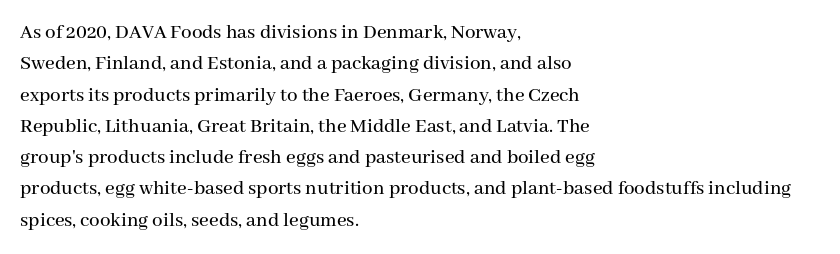
The compositor pushed each line to the left boundary. The designer left line spacing at the default. The rendering keeps characters at their native spacing. No italicization has been applied; the sample stays upright. Clear beneath every line of the passage.
